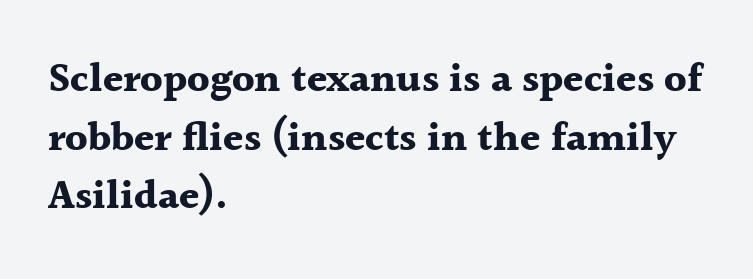
{"serif": "yes", "italic": "no", "bold": "yes", "weight": "bold", "width": "normal", "x_height": "medium", "monospaced": "no", "underline": "no", "align": "left", "line_spacing": "normal", "line_spacing_ratio": 1.43, "letter_spacing": "normal", "letter_spacing_em": 0.0, "glyph_px": 41}
